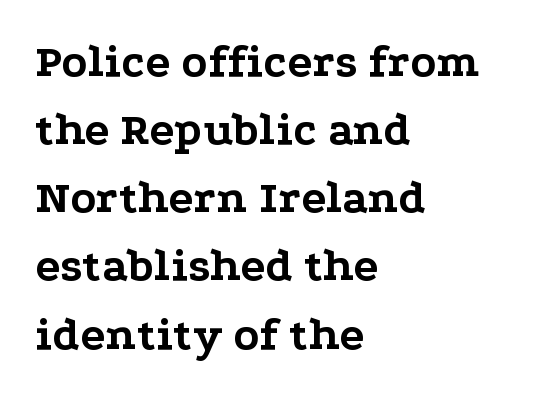
The rendering uses natural spacing where letterforms have individual widths. The zone under the glyphs is completely vacant. On the weight axis this lands at bold, roughly 700. Notice how the stems are strictly vertical — no italics here. The paragraph has a hard left edge and a soft right edge. Words appear dense and cohesive because spacing is normal.
